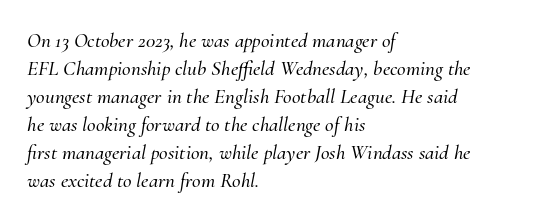
Q: Is the text italic (slanted)? A: Yes, it leans right by about 10 degrees.
Q: Is the text underlined? A: No.
Q: How is the paragraph aligned? A: Left-aligned.
Q: Is the spacing between letters normal or unusually wide? A: Normal.
Q: Is the spacing between lines tight, normal or loose? A: Normal.
